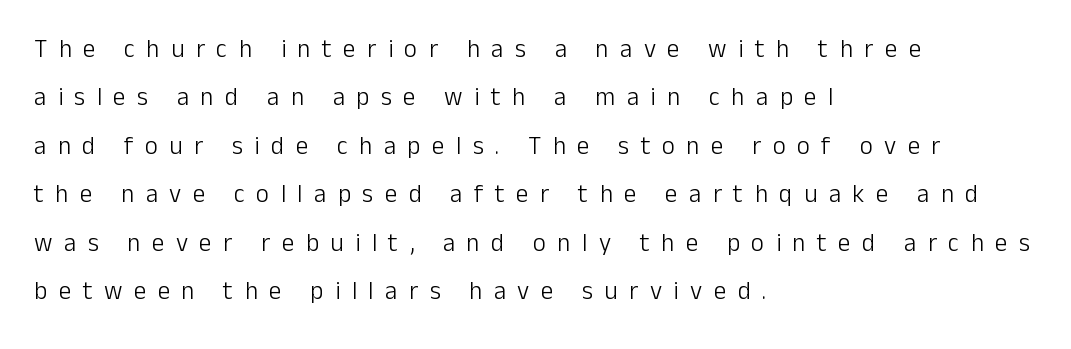
The image shows 25 px text type, upright; set left-aligned, loose line spacing (1.94x), unusually wide letter spacing (+0.46 em), not underlined.
